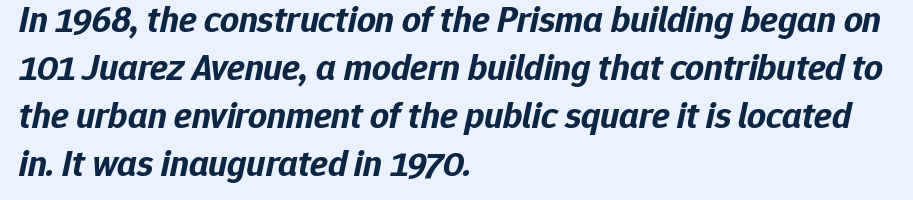
Italic? Definitely — the glyphs are oblique. The paragraph has a hard left edge and a soft right edge. The passage shown is typed in a proportional face where columns would drift. The passage shown is not underscored anywhere.
